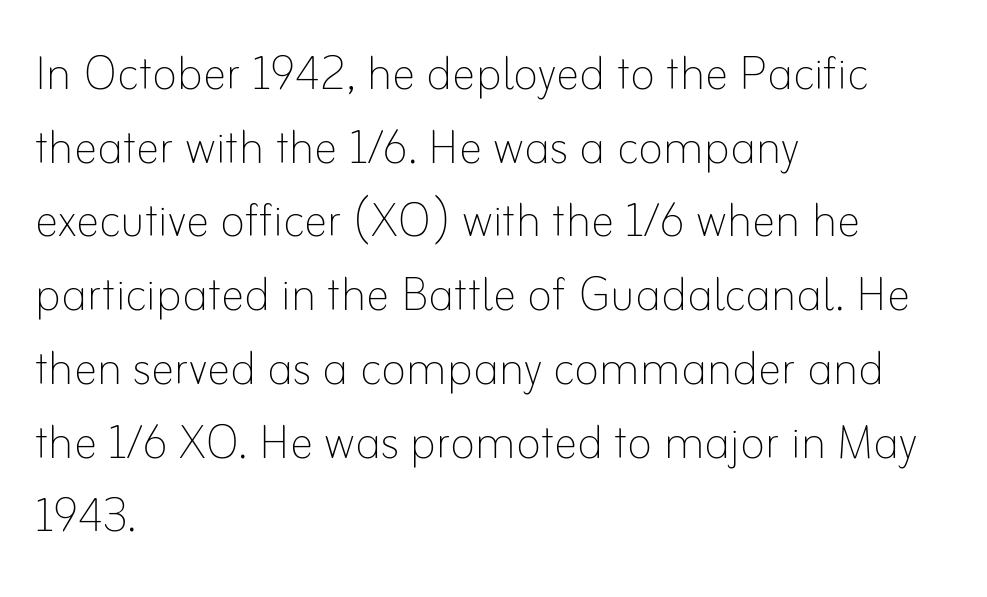
Q: Is the text bold? A: No.
Q: Is the text italic (slanted)? A: No, it is upright.
Q: Is the text underlined? A: No.
Q: How is the paragraph aligned? A: Left-aligned.
Q: Is the spacing between letters normal or unusually wide? A: Normal.
Q: Is the spacing between lines tight, normal or loose? A: Normal.
Q: Width (condensed, normal, or wide)? A: Normal.
Q: Stroke contrast? A: Low.
Q: x-height? A: Small.
Q: Monospaced? A: No.
